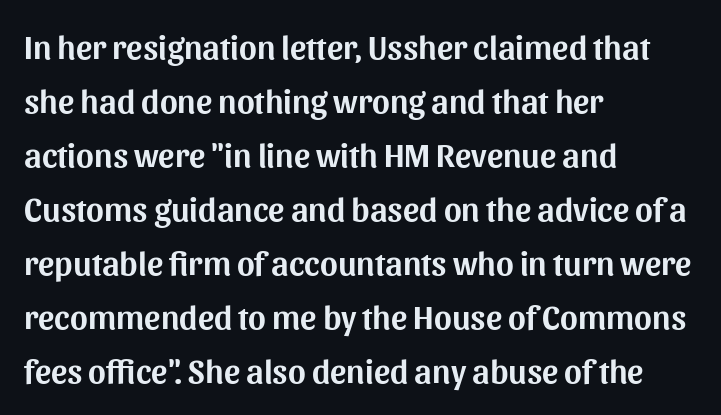
The image shows 34 px sans-serif type, upright; set left-aligned, normal line spacing (1.59x), normal letter spacing, not underlined; medium stroke contrast and a medium x-height.
